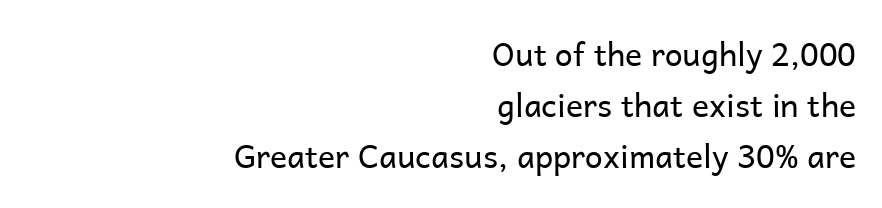
{"serif": "no", "italic": "no", "bold": "no", "weight": "regular", "width": "normal", "stroke_contrast": "low", "x_height": "medium", "monospaced": "no", "underline": "no", "align": "right", "line_spacing": "normal", "line_spacing_ratio": 1.6, "letter_spacing": "normal", "letter_spacing_em": 0.0, "glyph_px": 32}
